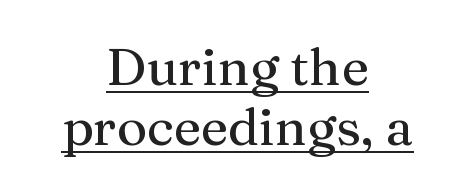
{"serif": "yes", "italic": "no", "width": "normal", "stroke_contrast": "medium", "x_height": "medium", "monospaced": "no", "underline": "yes", "align": "center", "line_spacing": "tight", "line_spacing_ratio": 1.15, "letter_spacing": "normal", "letter_spacing_em": 0.0, "glyph_px": 52}
